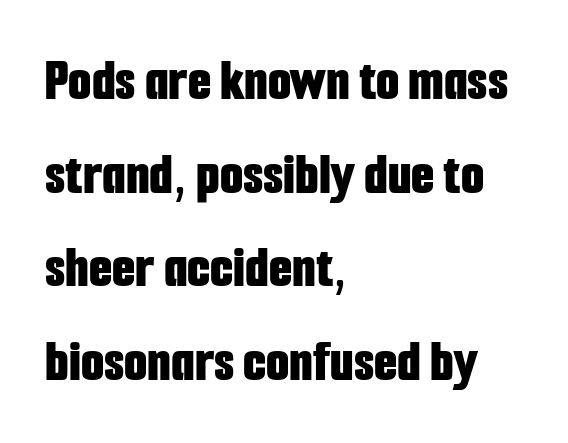
These lines stack with their left ends in a neat column. The face used here is a sans, in the tradition of grotesques and geometrics. Varying glyph widths throughout — classic text-font behaviour. Strong, thick strokes mark this as bold type. Underlining? Definitely not there. A normal amount of white space separates one row of letters from the next.
